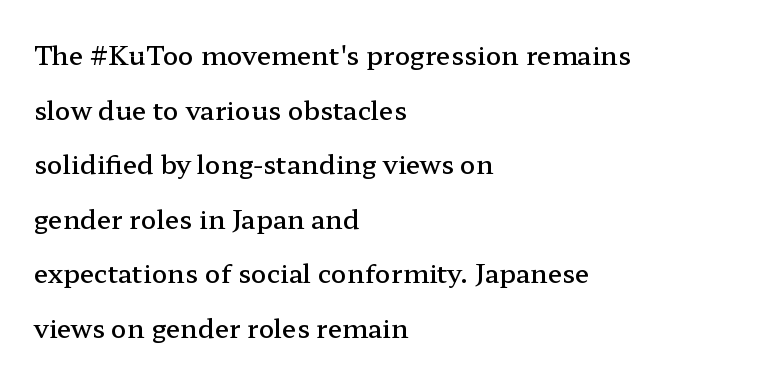
The typography opts for an upright posture over an oblique one. This rendering features lettering with no underline. The type is set solid horizontally, with unmodified tracking. Every letter is mildly thick-stroked: semibold rather than bold.
